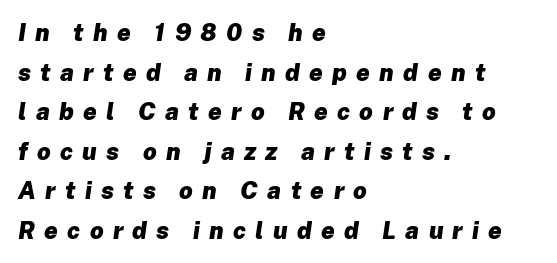
Compared with a centered layout, this one pins lines to the left instead. Slanted lettering throughout. Plain, unruled lines of type. Baseline-to-baseline distance is the conventional proportion of letter height. The tracking reads as deliberately expanded to a designer's eye.
